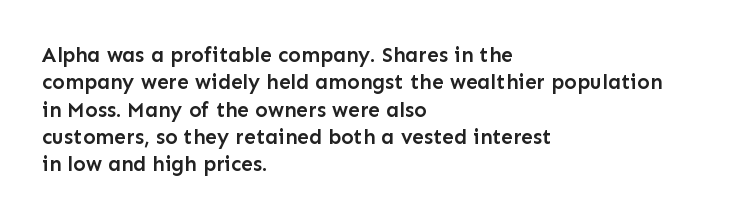
{"italic": "no", "bold": "semi", "underline": "no", "align": "left", "line_spacing": "normal", "line_spacing_ratio": 1.3, "letter_spacing": "normal", "letter_spacing_em": 0.0, "glyph_px": 21}
